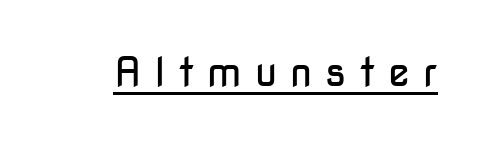
Q: Is the text bold? A: No.
Q: Is the text italic (slanted)? A: No, it is upright.
Q: Is the typeface a serif or a sans-serif typeface? A: Sans-serif.
Q: Is the text underlined? A: Yes.
Q: Is the spacing between letters normal or unusually wide? A: Unusually wide.
Q: Width (condensed, normal, or wide)? A: Condensed.
Q: Stroke contrast? A: Low.
Q: x-height? A: Medium.
Q: Monospaced? A: No.
